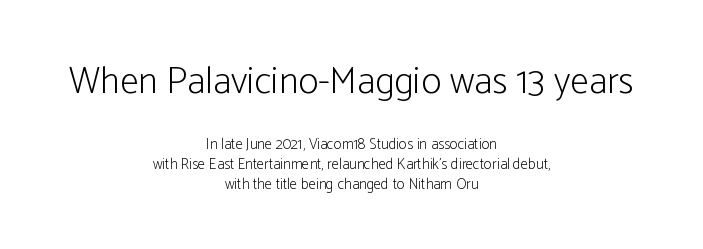
The image shows 38 px light, condensed sans-serif type, upright; set centered, normal line spacing (1.33x), normal letter spacing, not underlined; the first (top) block is 2.53x larger; low stroke contrast and a medium x-height.
